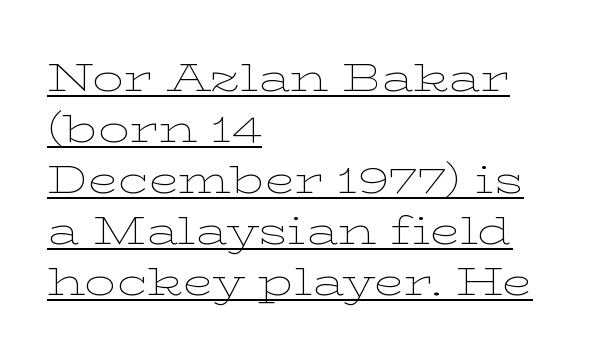
Italic? Not at all — the glyphs are vertical. The lines in this sample share a left origin and differ only in where they stop. Each word holds together tightly as a unit, with standard inter-letter gaps. Glance below the letters and you will spot a drawn line.
